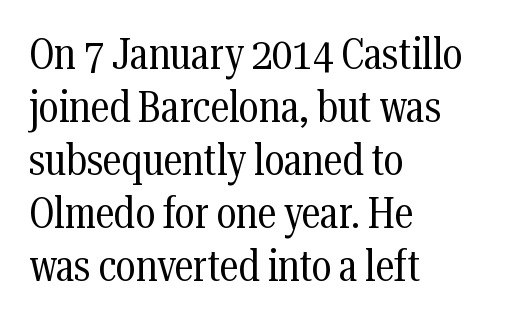
The image shows 43 px regular-weight, condensed serif type, upright; set left-aligned, line spacing 1.23x, normal letter spacing, not underlined; medium stroke contrast and a medium x-height.
